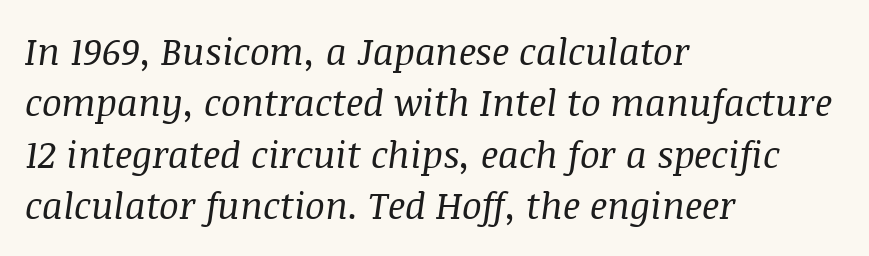
Honestly, the letter spacing is just normal — you wouldn't notice it. Slanted lettering throughout. A quiet, ordinary-to-light weight characterises the typeface. A student would call this left alignment; a typographer would say flush left, rag right. Here the designer chose a conventional face with non-uniform glyph widths. Decoration check: the copy has no underline.
